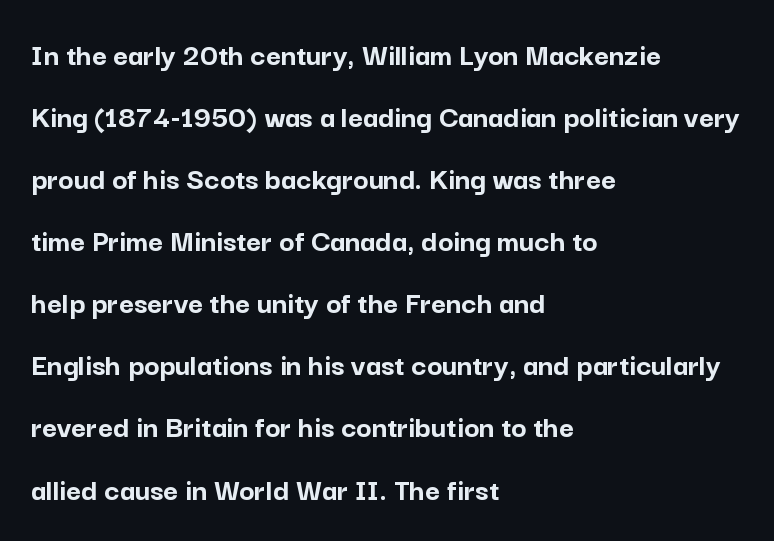
The image shows 32 px semibold sans-serif type, upright; set left-aligned, loose line spacing (1.94x), normal letter spacing, not underlined; low stroke contrast and a medium x-height.
